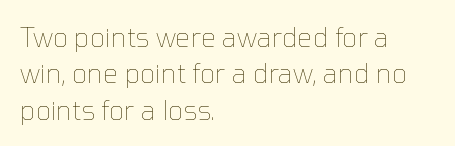
Q: Is the text bold? A: No.
Q: Is the text italic (slanted)? A: No, it is upright.
Q: Is the text underlined? A: No.
Q: How is the paragraph aligned? A: Left-aligned.
Q: Is the spacing between letters normal or unusually wide? A: Normal.
Q: Is the spacing between lines tight, normal or loose? A: Normal.
